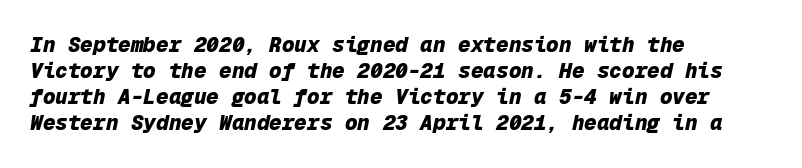
The image shows 21 px bold type, italic (leaning right); set left-aligned, line spacing 1.24x, normal letter spacing, not underlined.
